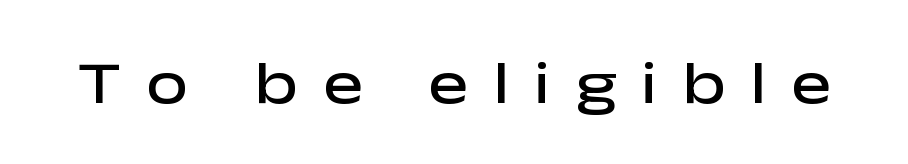
Weight check: semibold — heavier than regular, not quite bold. Underlining? Definitely not there. In terms of letterspacing, this is a distinctly airy, spread setting. You could not count columns in this text — the font is proportionally spaced.
